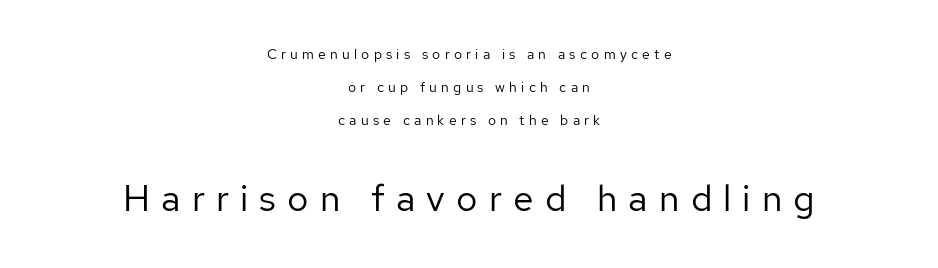
The zone under the glyphs is completely vacant. No feet cap the strokes, marking this as sans-serif type. Which of the two is more prominent by size? The second, at the bottom. Loose tracking; the words dissolve into strings of separated letters.
